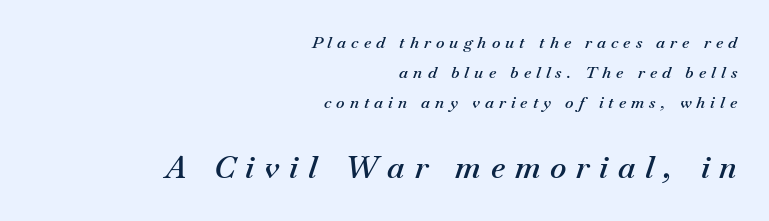
The letters are slanted; this is an italic face. The setting favours the right margin, as signatures and pull-quotes sometimes do. The words here are not underlined. The passage shown is typed in a proportional face where columns would drift. Compared with typical body copy, the letter spacing here is much looser.
